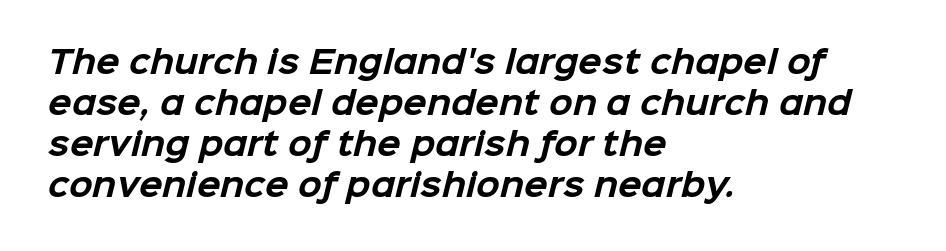
The image shows 31 px bold sans-serif type; set left-aligned, normal line spacing (1.32x), normal letter spacing, not underlined; low stroke contrast and a medium x-height.
